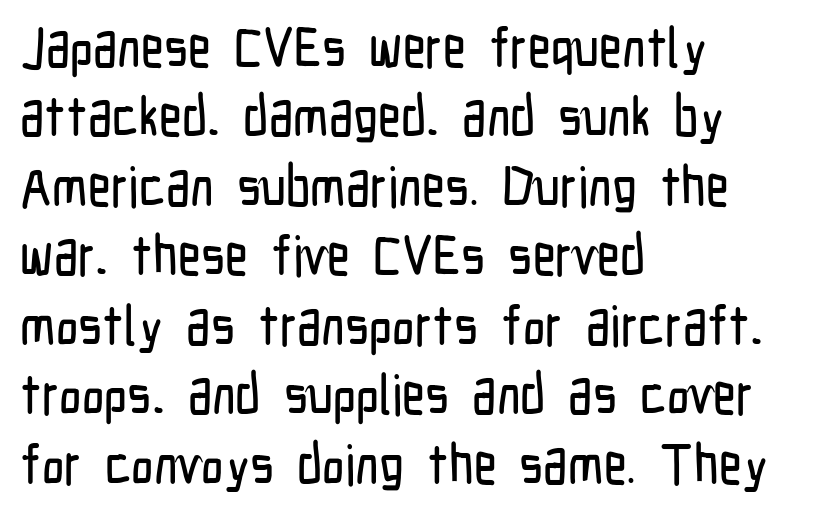
{"serif": "no", "italic": "no", "width": "condensed", "stroke_contrast": "low", "x_height": "medium", "monospaced": "no", "underline": "no", "align": "left", "line_spacing_ratio": 1.24, "letter_spacing": "normal", "letter_spacing_em": 0.0, "glyph_px": 56}
